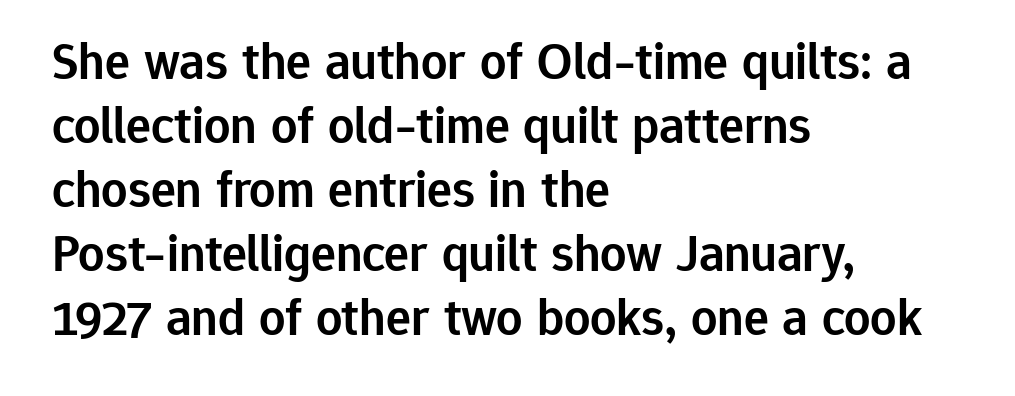
Any mark beneath the type? The region is blank. Observe the ordinary spacing: letters are neighbours, not strangers. It's the straight-up-and-down kind of type. The rendering uses natural spacing where letterforms have individual widths. Grotesque or geometric, the face here clearly has no serifs. The paragraph has a hard left edge and a soft right edge.
